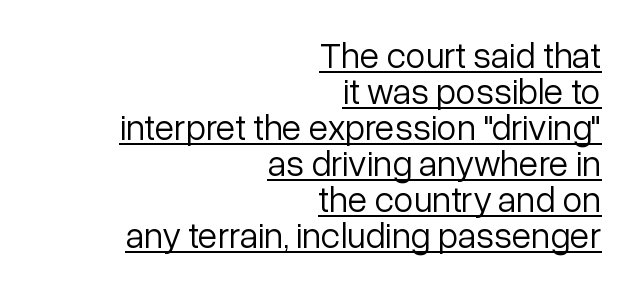
{"serif": "no", "italic": "no", "bold": "no", "weight": "light", "width": "normal", "stroke_contrast": "low", "x_height": "medium", "monospaced": "no", "underline": "yes", "align": "right", "line_spacing": "tight", "line_spacing_ratio": 1.0, "letter_spacing": "normal", "letter_spacing_em": 0.0, "glyph_px": 36}
